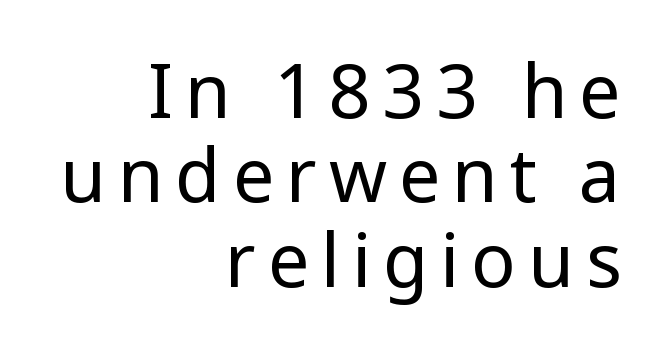
Letterform terminals end flat and unadorned throughout the passage. Letters rest on an invisible, unmarked baseline. The compositor pushed each line to the right boundary. The lines are packed closely together with very little leading.
